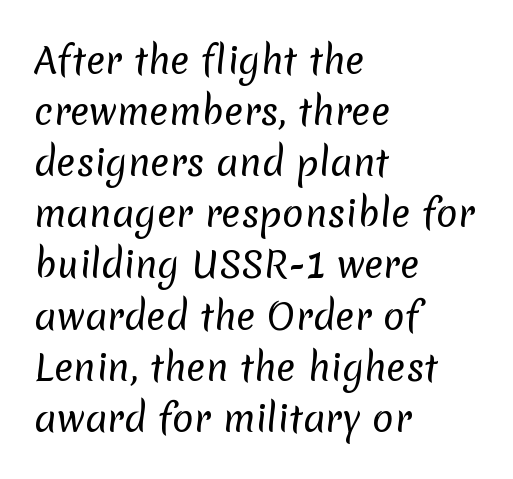
{"serif": "no", "bold": "no", "weight": "regular", "width": "normal", "stroke_contrast": "low", "x_height": "medium", "monospaced": "no", "underline": "no", "align": "left", "line_spacing": "normal", "line_spacing_ratio": 1.42, "letter_spacing": "normal", "letter_spacing_em": 0.0, "glyph_px": 36}
